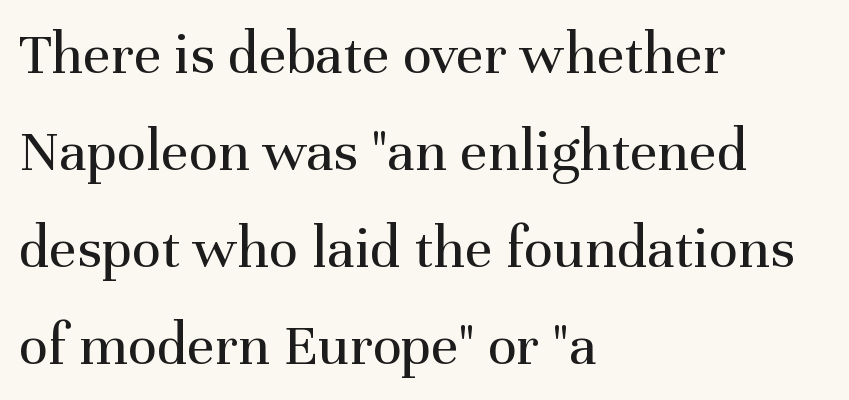
Q: Is the text bold? A: No.
Q: Is the text italic (slanted)? A: No, it is upright.
Q: Is the typeface a serif or a sans-serif typeface? A: Serif.
Q: Is the text underlined? A: No.
Q: How is the paragraph aligned? A: Left-aligned.
Q: Is the spacing between letters normal or unusually wide? A: Normal.
Q: Is the spacing between lines tight, normal or loose? A: Normal.
Q: Width (condensed, normal, or wide)? A: Normal.
Q: Stroke contrast? A: Medium.
Q: x-height? A: Medium.
Q: Monospaced? A: No.
